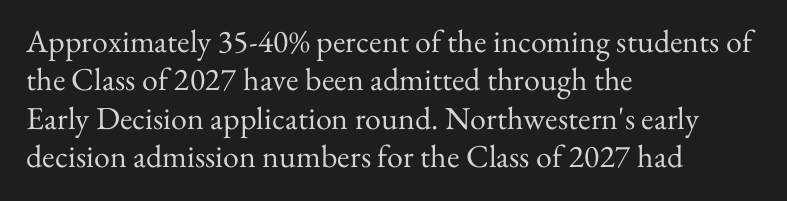
Q: Is the text bold? A: No.
Q: Is the text italic (slanted)? A: No, it is upright.
Q: Is the typeface a serif or a sans-serif typeface? A: Serif.
Q: Is the text underlined? A: No.
Q: How is the paragraph aligned? A: Left-aligned.
Q: Is the spacing between letters normal or unusually wide? A: Normal.
Q: Width (condensed, normal, or wide)? A: Normal.
Q: Stroke contrast? A: Medium.
Q: x-height? A: Small.
Q: Monospaced? A: No.
